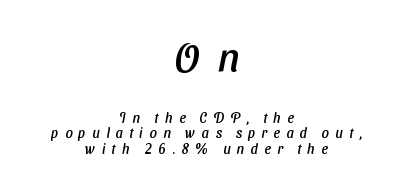
{"serif": "no", "width": "normal", "stroke_contrast": "low", "x_height": "medium", "monospaced": "no", "underline": "no", "align": "center", "line_spacing": "tight", "line_spacing_ratio": 1.1, "letter_spacing": "wide", "letter_spacing_em": 0.44, "larger_block": "first", "size_ratio": 2.93, "glyph_px": 41}
